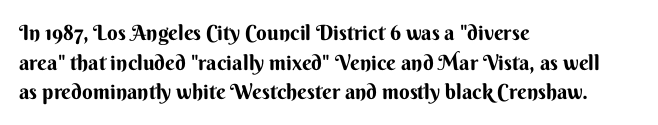
The vertical gap from one line to the next is medium. Beneath every word, the page is bare. Nothing unusual about the tracking: characters are spaced as the font intends. Its strokes are broad and dark, the hallmark of bold type. This sample uses an upright cut, with every glyph sitting square on the baseline. If you drew a ruler down the left edge, every line would touch it.
